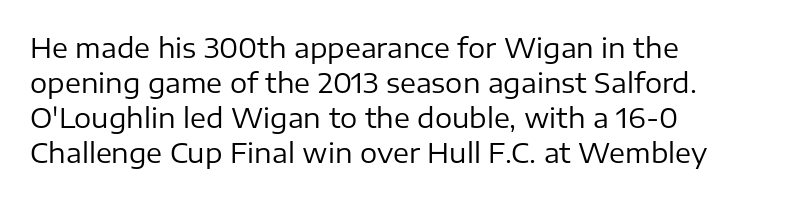
{"italic": "no", "bold": "no", "underline": "no", "align": "left", "line_spacing": "normal", "line_spacing_ratio": 1.3, "letter_spacing": "normal", "letter_spacing_em": 0.0, "glyph_px": 27}
